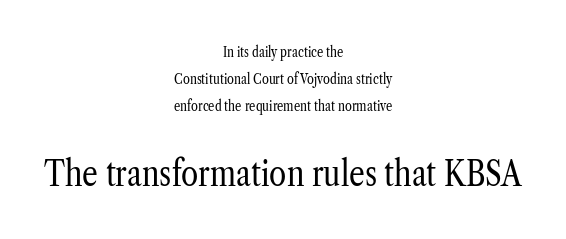
Q: Is the text bold? A: No.
Q: Is the text italic (slanted)? A: No, it is upright.
Q: Is the typeface a serif or a sans-serif typeface? A: Serif.
Q: Is the text underlined? A: No.
Q: How is the paragraph aligned? A: Centered.
Q: Is the spacing between letters normal or unusually wide? A: Normal.
Q: Is the spacing between lines tight, normal or loose? A: Loose.
Q: Which block of text is set in a larger size, the first (top) or the second (bottom)? A: The second (bottom) one.
Q: Width (condensed, normal, or wide)? A: Condensed.
Q: Stroke contrast? A: Low.
Q: x-height? A: Medium.
Q: Monospaced? A: No.
